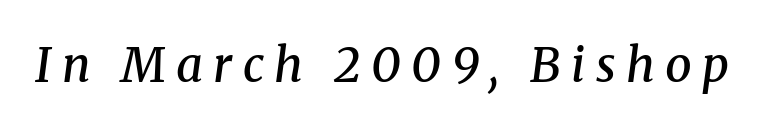
{"serif": "yes", "italic": "yes", "lean": "right", "slant_degrees": 8, "bold": "semi", "weight": "semibold", "width": "normal", "stroke_contrast": "medium", "x_height": "medium", "monospaced": "no", "underline": "no", "letter_spacing": "wide", "letter_spacing_em": 0.22, "glyph_px": 47}
